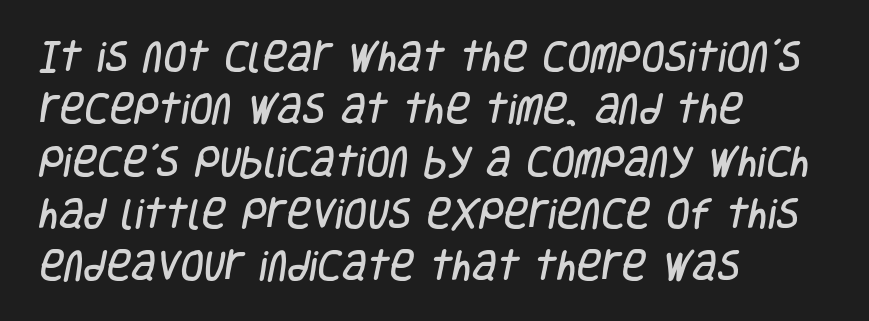
The image shows 34 px condensed sans-serif type; set left-aligned, normal line spacing (1.54x), normal letter spacing, not underlined; low stroke contrast and a large x-height.
